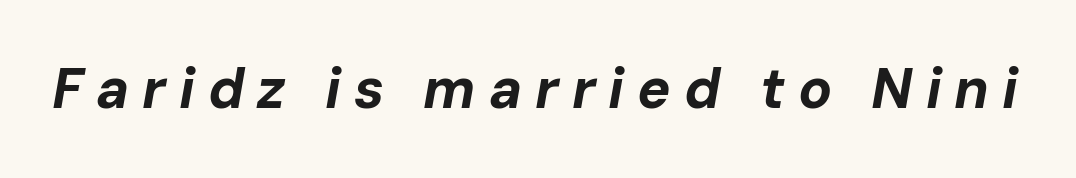
{"italic": "yes", "lean": "right", "slant_degrees": 10, "bold": "yes", "weight": "bold", "width": "normal", "stroke_contrast": "low", "x_height": "medium", "monospaced": "no", "underline": "no", "letter_spacing": "wide", "letter_spacing_em": 0.23, "glyph_px": 56}
